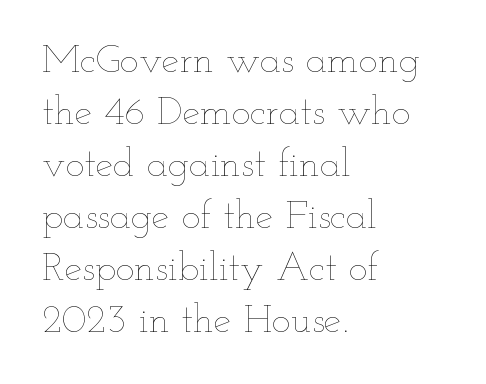
The image shows 40 px thin, wide type, upright; set left-aligned, normal line spacing (1.3x), normal letter spacing, not underlined; low stroke contrast and a small x-height.
